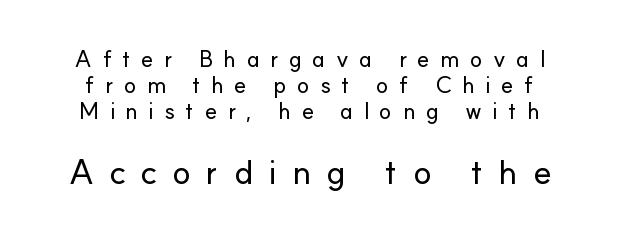
{"serif": "no", "italic": "no", "width": "normal", "stroke_contrast": "low", "x_height": "small", "monospaced": "no", "underline": "no", "line_spacing": "tight", "line_spacing_ratio": 1.14, "letter_spacing": "wide", "letter_spacing_em": 0.45, "larger_block": "second", "size_ratio": 1.48, "glyph_px": 34}
